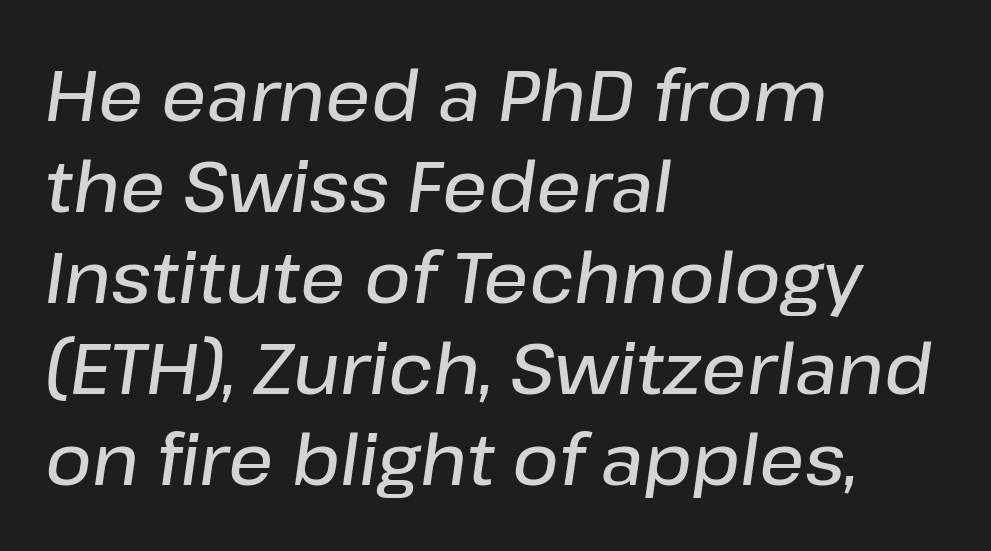
The image shows 71 px semibold type, italic (leaning right); set left-aligned, normal line spacing (1.28x), normal letter spacing, not underlined; low stroke contrast and a medium x-height.
